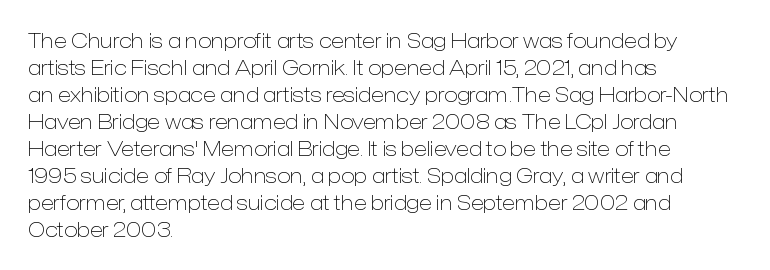
This sample uses an upright cut, with every glyph sitting square on the baseline. Reading down the column, the eye jumps a familiar distance to each next line. The horizontal fit of the characters is conventional and even. This is not heavy type; no bold has been used.
